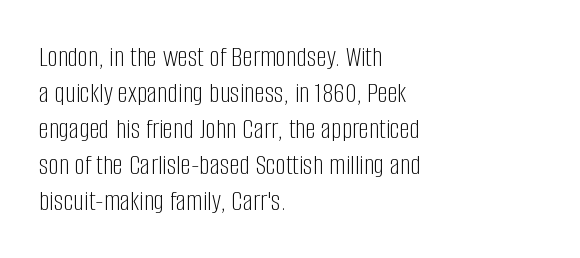
Q: Is the text bold? A: No.
Q: Is the text italic (slanted)? A: No, it is upright.
Q: Is the typeface a serif or a sans-serif typeface? A: Sans-serif.
Q: Is the text underlined? A: No.
Q: How is the paragraph aligned? A: Left-aligned.
Q: Is the spacing between letters normal or unusually wide? A: Normal.
Q: Width (condensed, normal, or wide)? A: Condensed.
Q: Stroke contrast? A: Low.
Q: x-height? A: Large.
Q: Monospaced? A: No.
